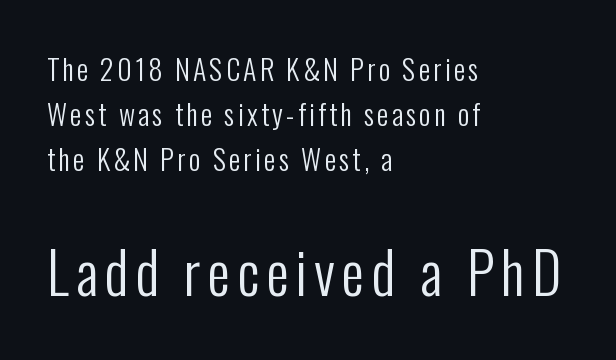
{"serif": "no", "italic": "no", "bold": "no", "weight": "regular", "width": "condensed", "stroke_contrast": "low", "x_height": "medium", "monospaced": "no", "underline": "no", "align": "left", "line_spacing": "normal", "line_spacing_ratio": 1.61, "larger_block": "second", "size_ratio": 2.04, "glyph_px": 57}
